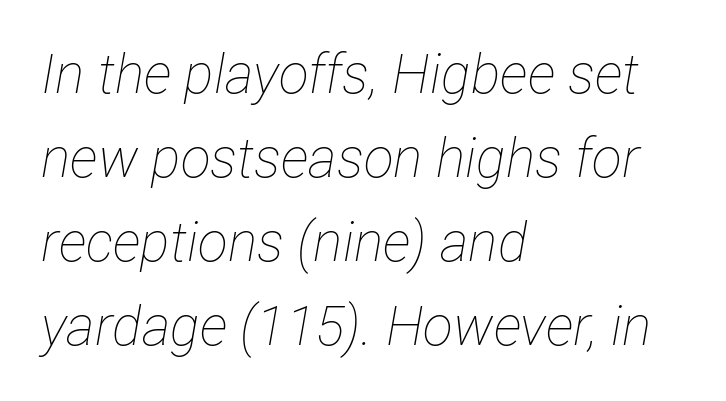
The rag falls on the right side of this text block. Character widths vary here, with narrow letters taking less room than wide ones. Check under the words: just untouched page. Letters have the restrained weight of plain body copy at most. A typesetter would call this zero additional tracking. The letters are slanted; this is an italic face.
